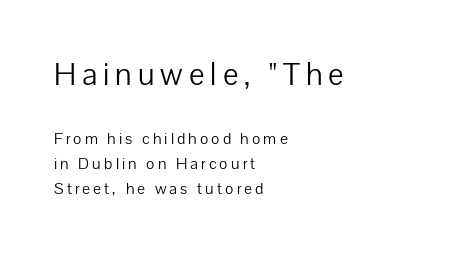
Vertical spacing — default. Look at the bottom of the vertical strokes: they stop flat, with no serifs. Anything drawn beneath the words? Only blank space. Which chunk is bigger? The first one — the top block dwarfs the bottom. If you drew a line through each stem, it would be perfectly vertical.
